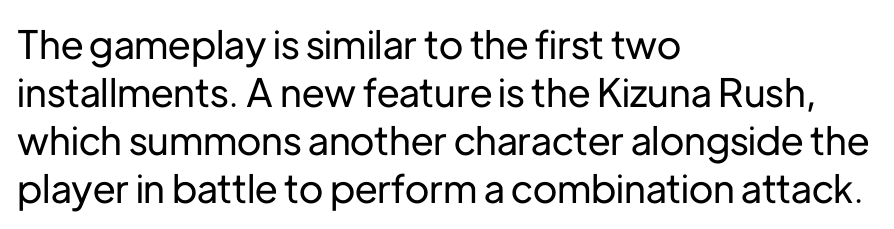
{"serif": "no", "italic": "no", "width": "normal", "stroke_contrast": "low", "x_height": "medium", "monospaced": "no", "underline": "no", "align": "left", "line_spacing_ratio": 1.23, "letter_spacing": "normal", "letter_spacing_em": 0.0, "glyph_px": 39}
